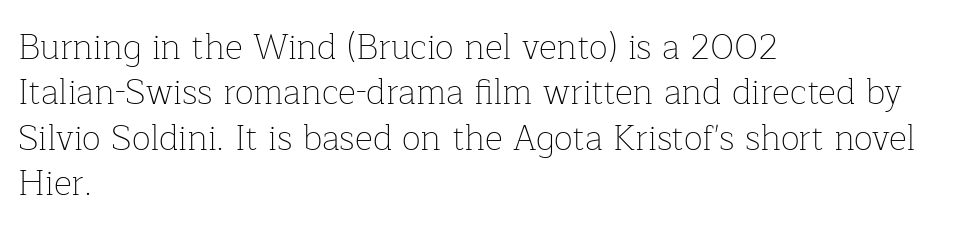
Q: Is the text bold? A: No.
Q: Is the text italic (slanted)? A: No, it is upright.
Q: Is the typeface a serif or a sans-serif typeface? A: Serif.
Q: Is the text underlined? A: No.
Q: How is the paragraph aligned? A: Left-aligned.
Q: Is the spacing between letters normal or unusually wide? A: Normal.
Q: Is the spacing between lines tight, normal or loose? A: Normal.
Q: Width (condensed, normal, or wide)? A: Normal.
Q: Stroke contrast? A: Low.
Q: x-height? A: Medium.
Q: Monospaced? A: No.
